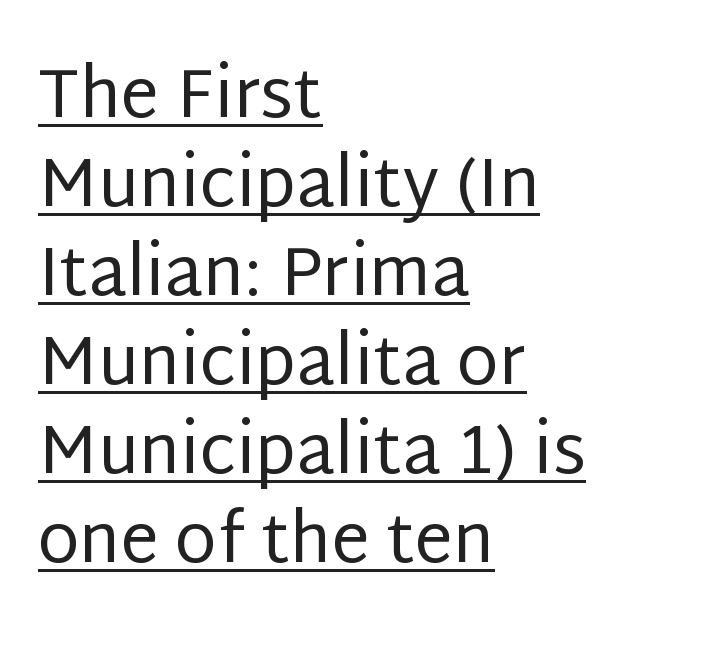
The typography opts for an upright posture over an oblique one. Whoever set this chose a conventional vertical rhythm. The text block is weighted toward the left margin, trailing off unevenly rightward. Weight: in the light-to-regular range. Underlining? Definitely there.
